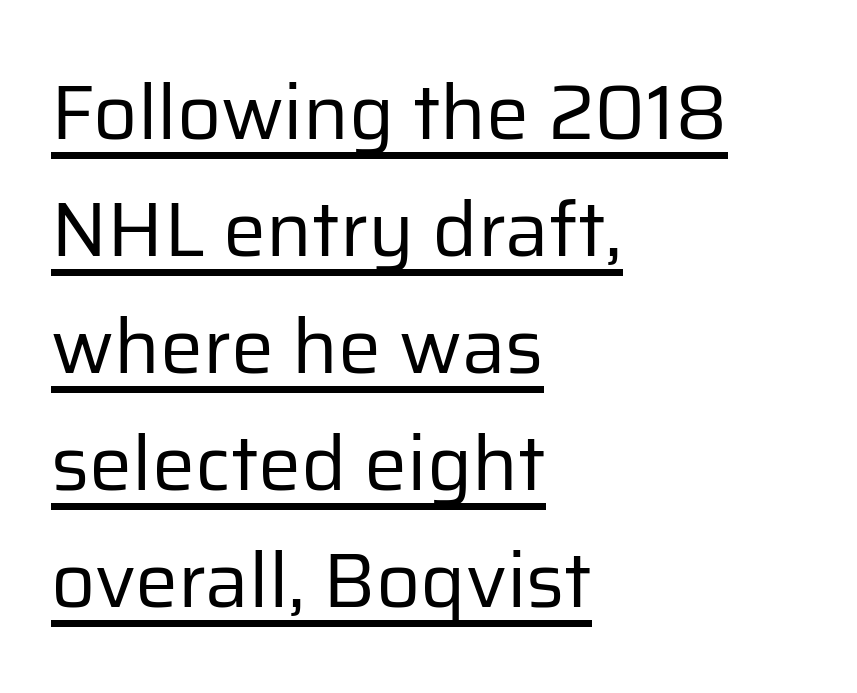
The image shows 77 px regular-weight sans-serif type, upright; set left-aligned, normal line spacing (1.52x), normal letter spacing, underlined; low stroke contrast and a medium x-height.
